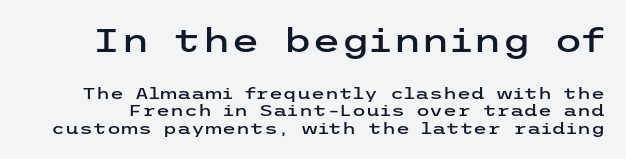
Does the type have serifs? No, each stem ends abruptly. Words float on clear page, feet unadorned. Unlike italic type, these characters show no tilt at all. Larger block? The one above; the one below is distinctly smaller. Does extra space separate the letters? No, they use regular spacing. Baseline-to-baseline distance is barely more than the letter height.
